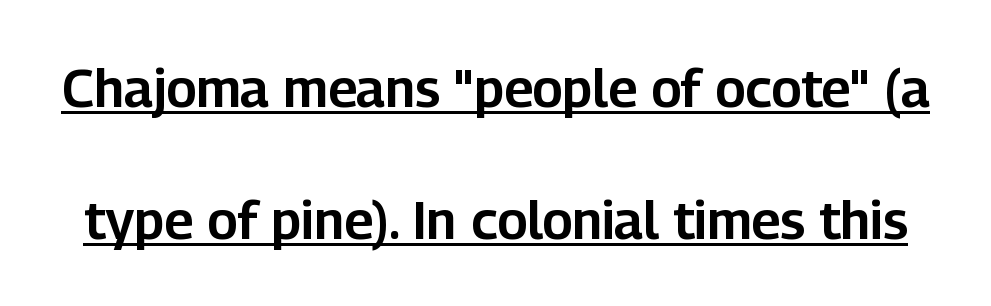
{"serif": "no", "italic": "no", "width": "normal", "stroke_contrast": "low", "x_height": "medium", "monospaced": "no", "underline": "yes", "line_spacing": "loose", "line_spacing_ratio": 2.49, "letter_spacing": "normal", "letter_spacing_em": 0.0, "glyph_px": 53}
